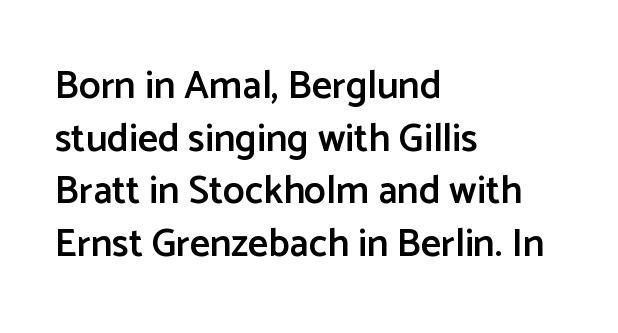
The face used here is a semibold: visibly heavier than regular, lighter than bold. Horizontal alignment here is leftward, the default for most running prose. These lines are composed in type without serifs. A normal amount of white space separates one row of letters from the next. No word sits above an underline.
